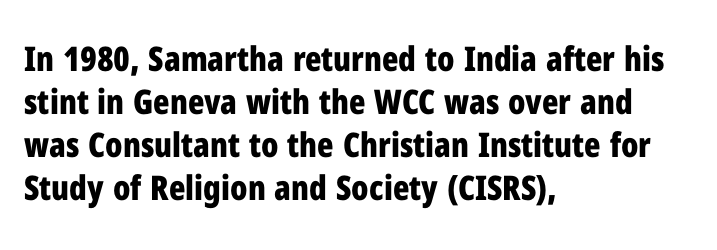
Q: Is the text bold? A: Yes.
Q: Is the text italic (slanted)? A: No, it is upright.
Q: Is the typeface a serif or a sans-serif typeface? A: Sans-serif.
Q: Is the text underlined? A: No.
Q: How is the paragraph aligned? A: Left-aligned.
Q: Is the spacing between letters normal or unusually wide? A: Normal.
Q: Is the spacing between lines tight, normal or loose? A: Normal.
Q: Width (condensed, normal, or wide)? A: Condensed.
Q: Stroke contrast? A: Low.
Q: x-height? A: Medium.
Q: Monospaced? A: No.
